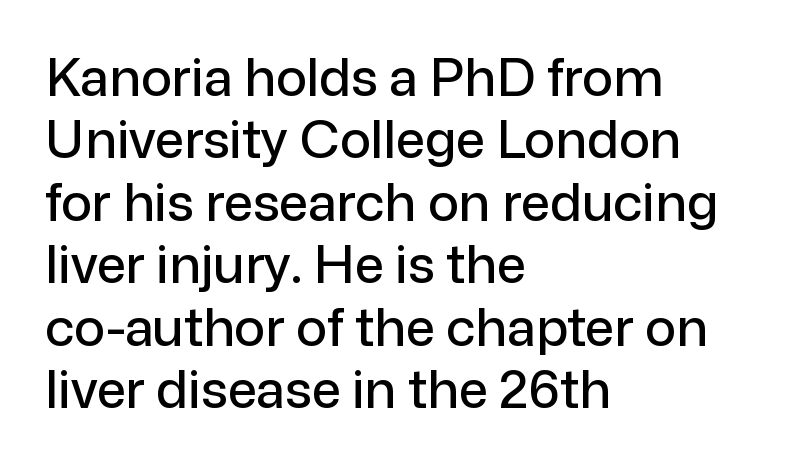
Serif or sans? Sans — the stroke terminals are bare. Here the designer chose a conventional face with non-uniform glyph widths. In terms of posture, this sample is upright. Glance below the letters and you will spot only blank space.
